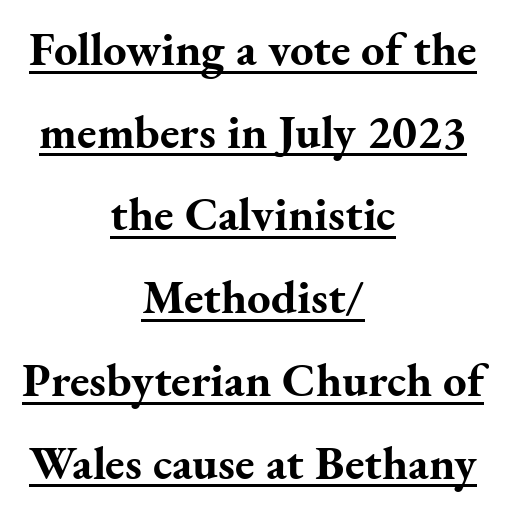
Does the weight exceed regular? Yes, all the way to bold. Think of a printed novel: that variable character pitch is what you see here. These lines were composed using upright roman letters. Type style note: has serifs. The paragraph shown floats in the horizontal middle.
